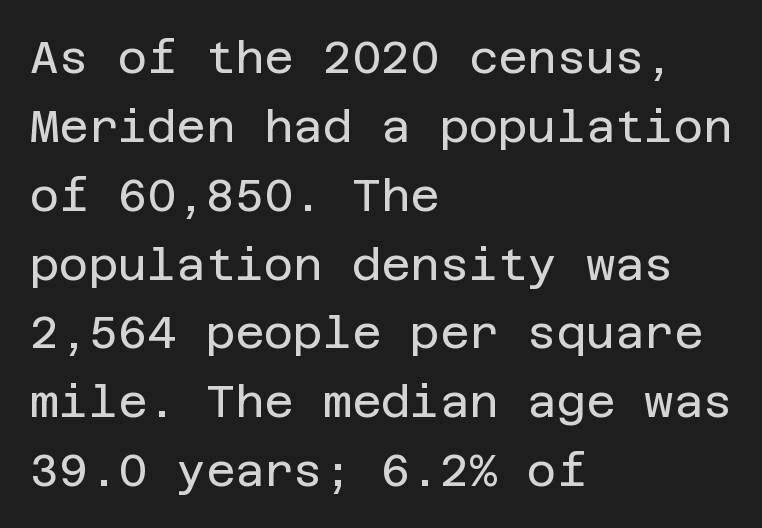
Q: Is the text bold? A: No.
Q: Is the text italic (slanted)? A: No, it is upright.
Q: Is the typeface a serif or a sans-serif typeface? A: Sans-serif.
Q: Is the text underlined? A: No.
Q: How is the paragraph aligned? A: Left-aligned.
Q: Is the spacing between letters normal or unusually wide? A: Normal.
Q: Is the spacing between lines tight, normal or loose? A: Normal.
Q: Width (condensed, normal, or wide)? A: Normal.
Q: Stroke contrast? A: Low.
Q: x-height? A: Large.
